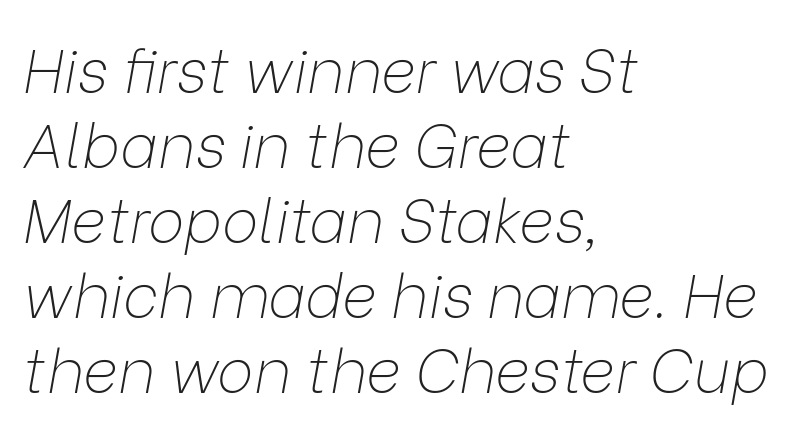
The image shows 61 px thin type, italic (leaning right); set left-aligned, line spacing 1.23x, normal letter spacing, not underlined; low stroke contrast and a medium x-height.
